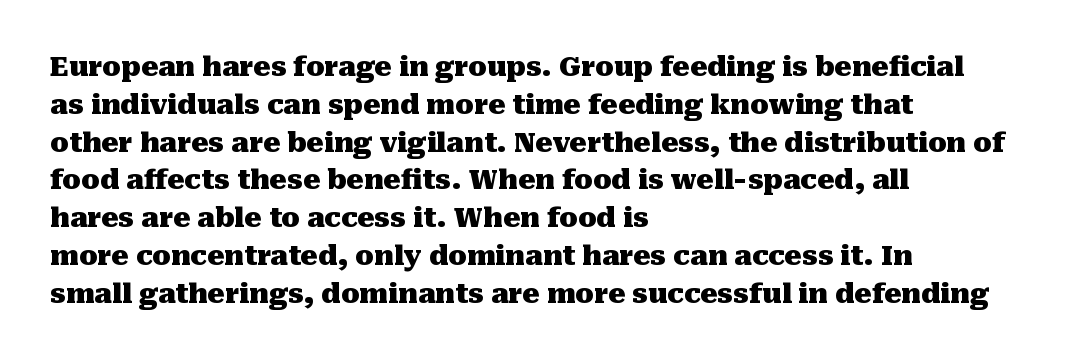
{"italic": "no", "bold": "yes", "underline": "no", "align": "left", "line_spacing": "normal", "line_spacing_ratio": 1.4, "letter_spacing": "normal", "letter_spacing_em": 0.0, "glyph_px": 27}
